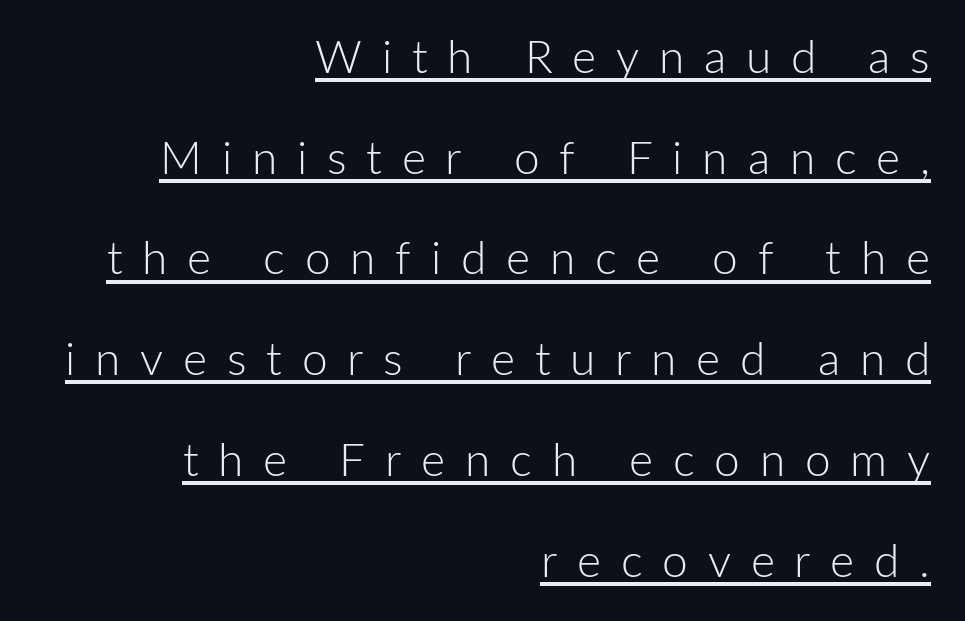
{"serif": "no", "italic": "no", "bold": "no", "weight": "light", "width": "normal", "stroke_contrast": "low", "x_height": "medium", "monospaced": "no", "underline": "yes", "align": "right", "line_spacing": "loose", "line_spacing_ratio": 2.19, "letter_spacing": "wide", "letter_spacing_em": 0.43, "glyph_px": 46}
